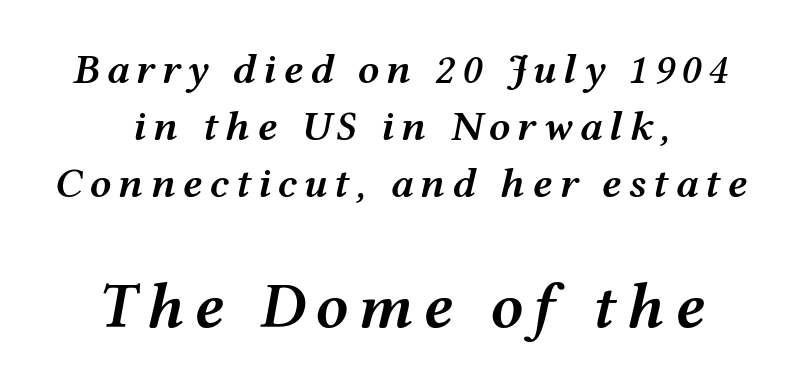
Q: Is the text bold? A: Semi-bold.
Q: Is the text italic (slanted)? A: Yes, it leans right by about 12 degrees.
Q: Is the text underlined? A: No.
Q: How is the paragraph aligned? A: Centered.
Q: Is the spacing between lines tight, normal or loose? A: Normal.
Q: Which block of text is set in a larger size, the first (top) or the second (bottom)? A: The second (bottom) one.
Q: Width (condensed, normal, or wide)? A: Wide.
Q: Stroke contrast? A: Medium.
Q: x-height? A: Medium.
Q: Monospaced? A: No.
